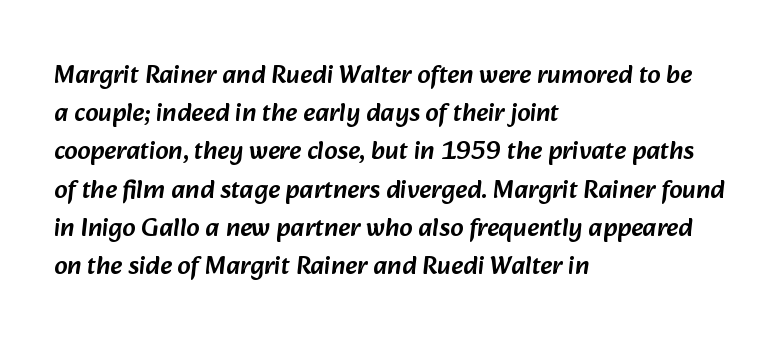
These lines sit exactly where default settings would place them. Compared with a centered layout, this one pins lines to the left instead. Each word holds together tightly as a unit, with standard inter-letter gaps. Unmarked baselines from the first word to the last.
